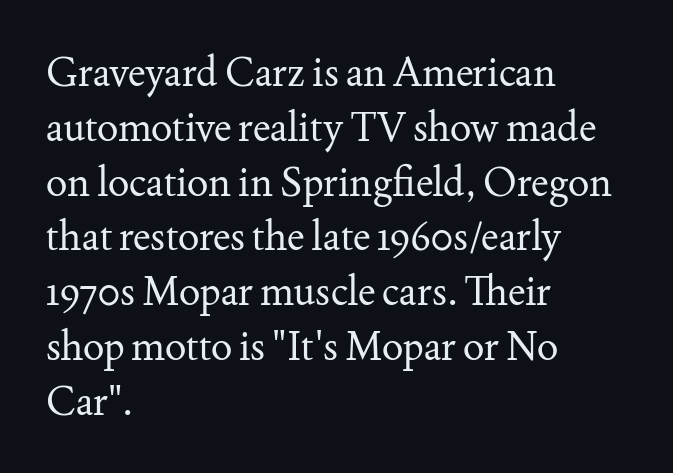
The image shows 40 px regular-weight serif type, upright; set left-aligned, normal line spacing (1.37x), normal letter spacing, not underlined; medium stroke contrast and a small x-height.
